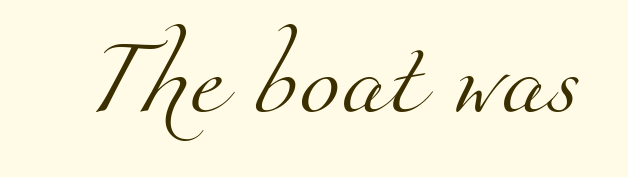
The image shows 75 px light serif type; set normal letter spacing, not underlined; medium stroke contrast and a small x-height.
